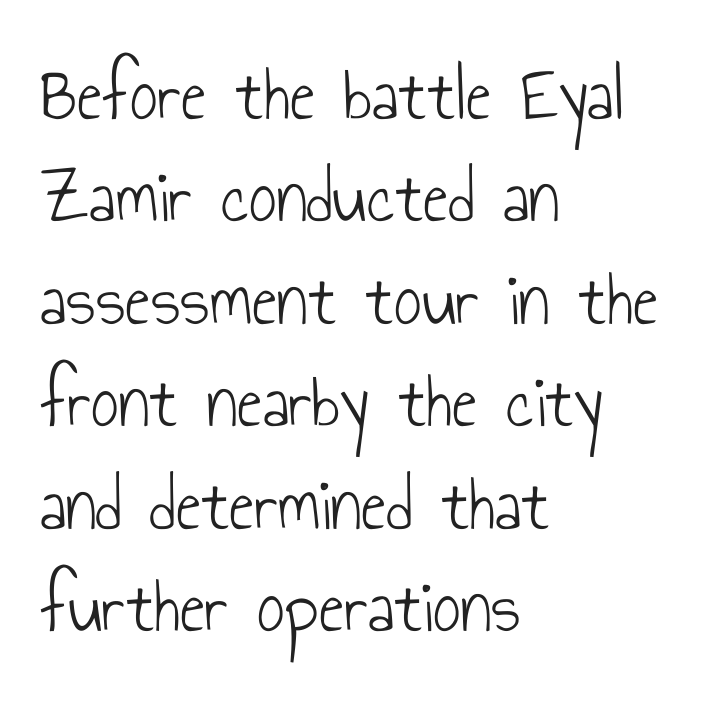
Heaviness? Minimal to ordinary, like unemphasized prose. Default kerning and tracking; the words read as compact shapes. Observe the absence of serifs on each vertical stroke in this sample. Words float on clear page, feet unadorned.
